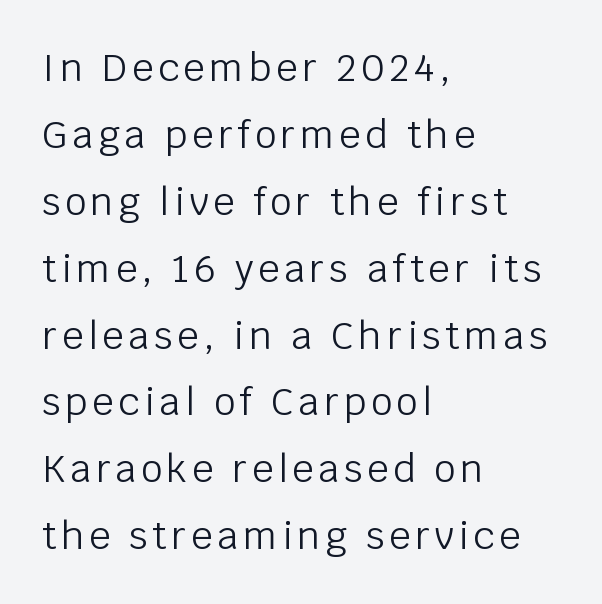
No extra ink here — the face is not bold. Visually the block forms a straight wall on the left and a jagged coastline on the right. The strip under each line holds only bare page. The font family rendered here belongs to the sans-serif group. Varying glyph widths throughout — classic text-font behaviour.
